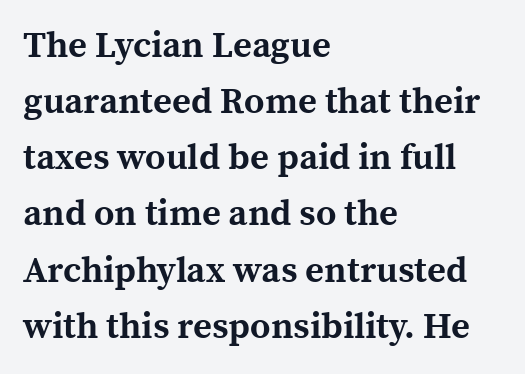
Q: Is the text bold? A: Yes.
Q: Is the text italic (slanted)? A: No, it is upright.
Q: Is the typeface a serif or a sans-serif typeface? A: Serif.
Q: Is the text underlined? A: No.
Q: How is the paragraph aligned? A: Left-aligned.
Q: Is the spacing between letters normal or unusually wide? A: Normal.
Q: Is the spacing between lines tight, normal or loose? A: Normal.
Q: Width (condensed, normal, or wide)? A: Normal.
Q: x-height? A: Medium.
Q: Monospaced? A: No.
